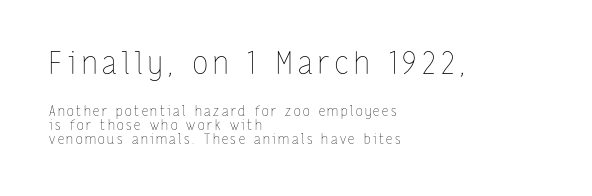
The image shows 31 px thin, condensed type, upright; set left-aligned, tight line spacing (0.98x), not underlined; the first (top) block is 2.21x larger; low stroke contrast and a medium x-height.
